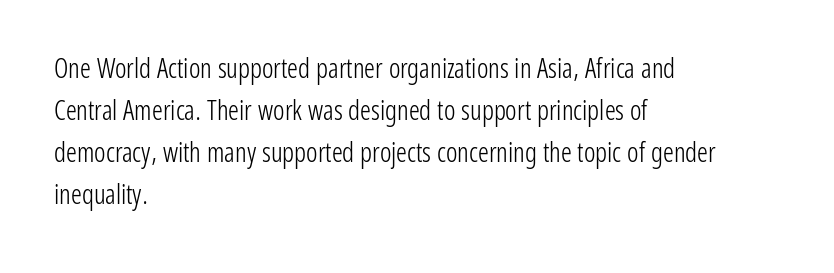
{"italic": "no", "bold": "no", "underline": "no", "align": "left", "line_spacing": "normal", "line_spacing_ratio": 1.56, "letter_spacing": "normal", "letter_spacing_em": 0.0, "glyph_px": 27}
